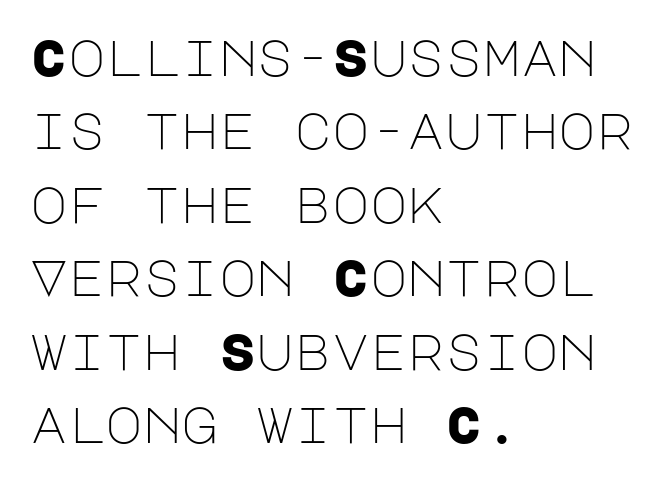
The image shows 51 px light sans-serif type, upright; set left-aligned, normal line spacing (1.44x), normal letter spacing, not underlined; low stroke contrast and a large x-height.
